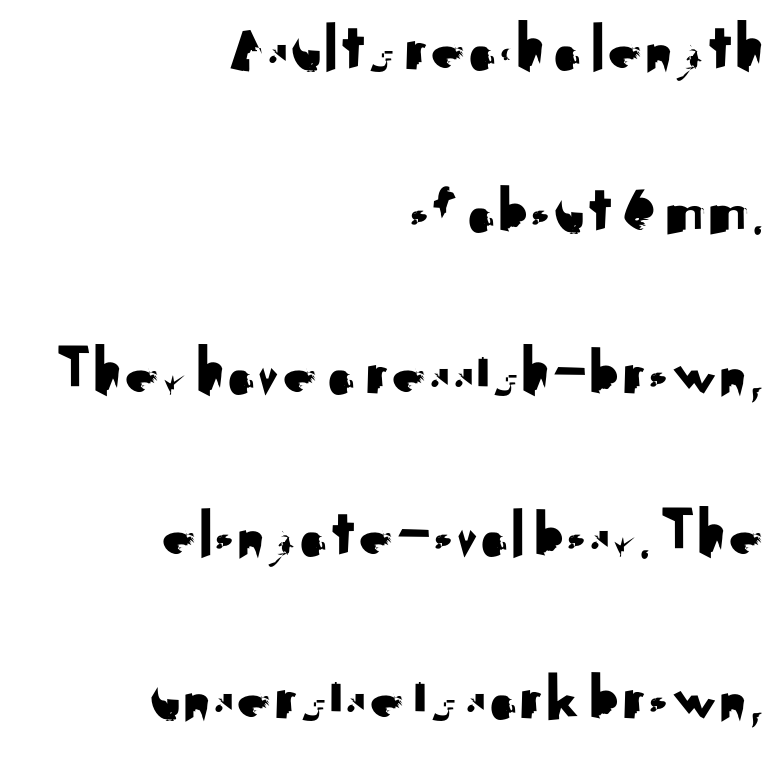
The image shows 69 px sans-serif type, upright; set right-aligned, loose line spacing (2.35x), normal letter spacing, not underlined; medium stroke contrast and a small x-height.
